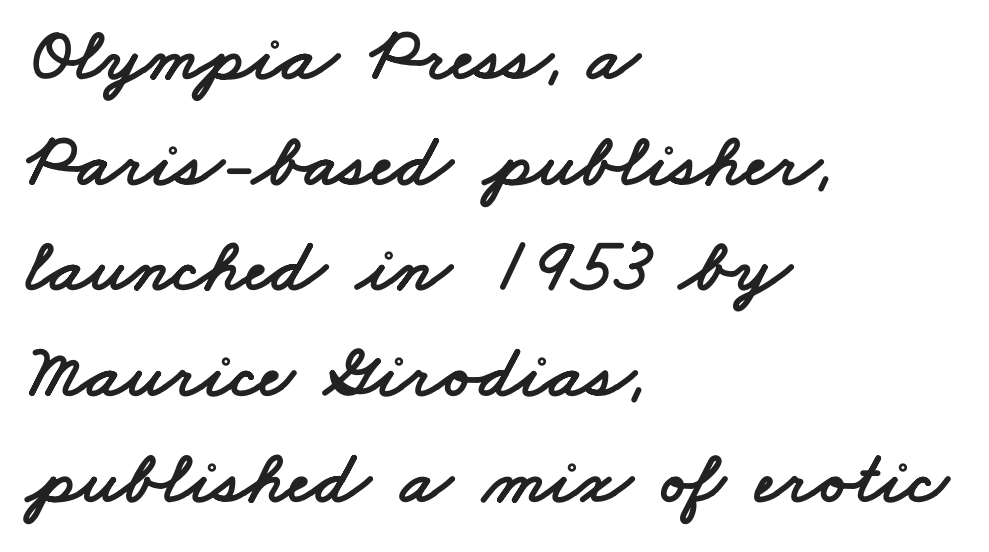
The image shows 76 px wide sans-serif type; set left-aligned, normal line spacing (1.39x), normal letter spacing, not underlined; low stroke contrast and a small x-height.
